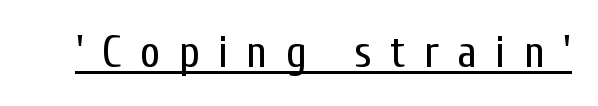
The image shows 44 px regular-weight, condensed sans-serif type, upright; set unusually wide letter spacing (+0.42 em), underlined; low stroke contrast and a medium x-height.
